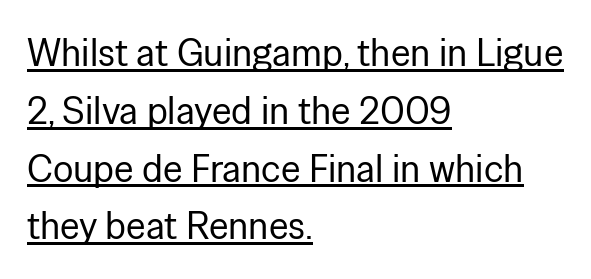
Q: Is the text bold? A: No.
Q: Is the text italic (slanted)? A: No, it is upright.
Q: Is the typeface a serif or a sans-serif typeface? A: Sans-serif.
Q: Is the text underlined? A: Yes.
Q: How is the paragraph aligned? A: Left-aligned.
Q: Is the spacing between letters normal or unusually wide? A: Normal.
Q: Is the spacing between lines tight, normal or loose? A: Normal.
Q: Width (condensed, normal, or wide)? A: Normal.
Q: Stroke contrast? A: Low.
Q: x-height? A: Medium.
Q: Monospaced? A: No.
